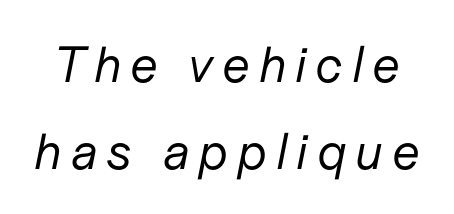
The image shows 51 px regular-weight type, italic (leaning right); set line spacing 1.71x, not underlined; low stroke contrast and a medium x-height.
